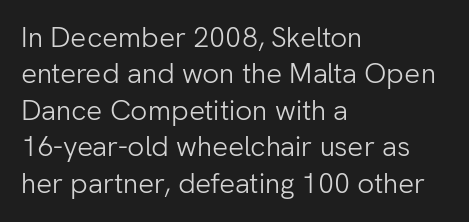
The image shows 28 px light sans-serif type, upright; set left-aligned, normal line spacing (1.3x), normal letter spacing, not underlined; low stroke contrast and a medium x-height.
